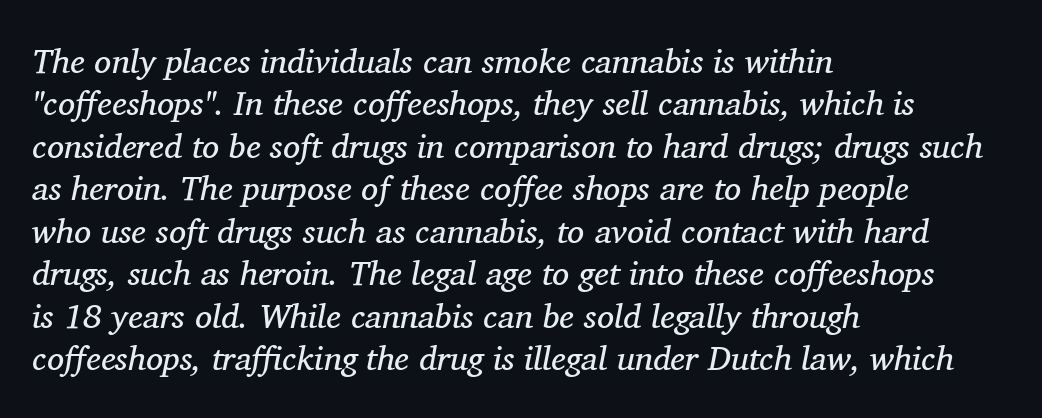
{"serif": "yes", "italic": "yes", "lean": "right", "slant_degrees": 11, "bold": "no", "weight": "regular", "width": "normal", "stroke_contrast": "medium", "x_height": "medium", "monospaced": "no", "underline": "no", "align": "left", "line_spacing": "normal", "line_spacing_ratio": 1.25, "letter_spacing": "normal", "letter_spacing_em": 0.0, "glyph_px": 34}
